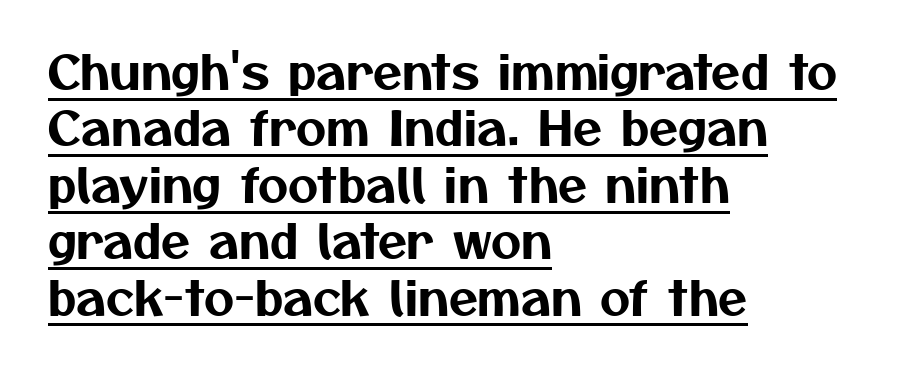
Looks like regular typesetting: each glyph gets only the width it needs. A classic flush-left, rag-right setting is used for this passage. The horizontal fit of the characters is conventional and even. Observe the absence of serifs on each vertical stroke in this sample. These characters rest on top of a visible drawn line.
